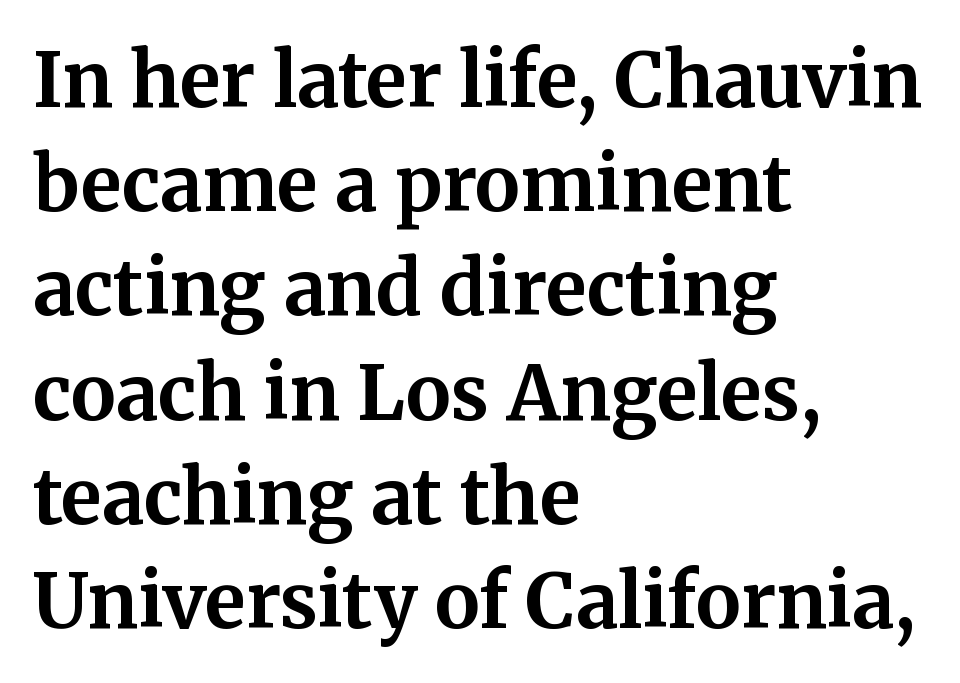
The typeface chosen for these lines features serifs. Vertical spacing — default. Chunky letters — that's bold for sure. This sample has the flowing, uneven cadence of proportional lettering.
